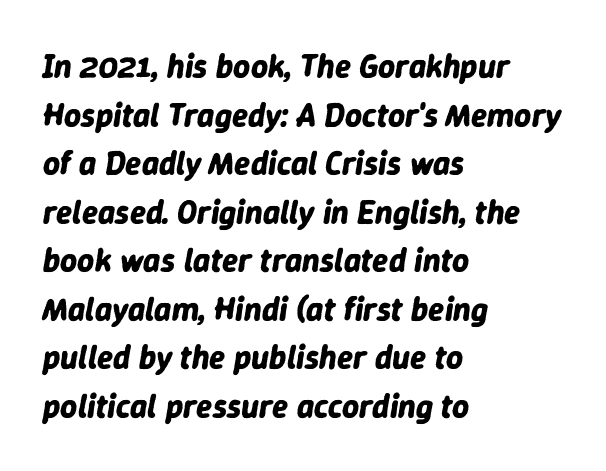
{"italic": "yes", "lean": "right", "slant_degrees": 9, "bold": "yes", "weight": "bold", "width": "normal", "stroke_contrast": "low", "x_height": "medium", "monospaced": "no", "underline": "no", "align": "left", "line_spacing": "normal", "line_spacing_ratio": 1.47, "letter_spacing": "normal", "letter_spacing_em": 0.0, "glyph_px": 33}
